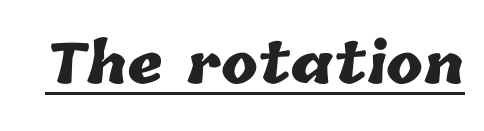
Q: Is the text bold? A: Yes.
Q: Is the text underlined? A: Yes.
Q: Is the spacing between letters normal or unusually wide? A: Normal.
Q: Width (condensed, normal, or wide)? A: Normal.
Q: Stroke contrast? A: Low.
Q: x-height? A: Medium.
Q: Monospaced? A: No.
